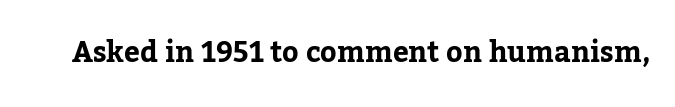
{"serif": "yes", "italic": "no", "bold": "yes", "weight": "bold", "width": "normal", "stroke_contrast": "low", "x_height": "medium", "monospaced": "no", "underline": "no", "letter_spacing": "normal", "letter_spacing_em": 0.0, "glyph_px": 28}
